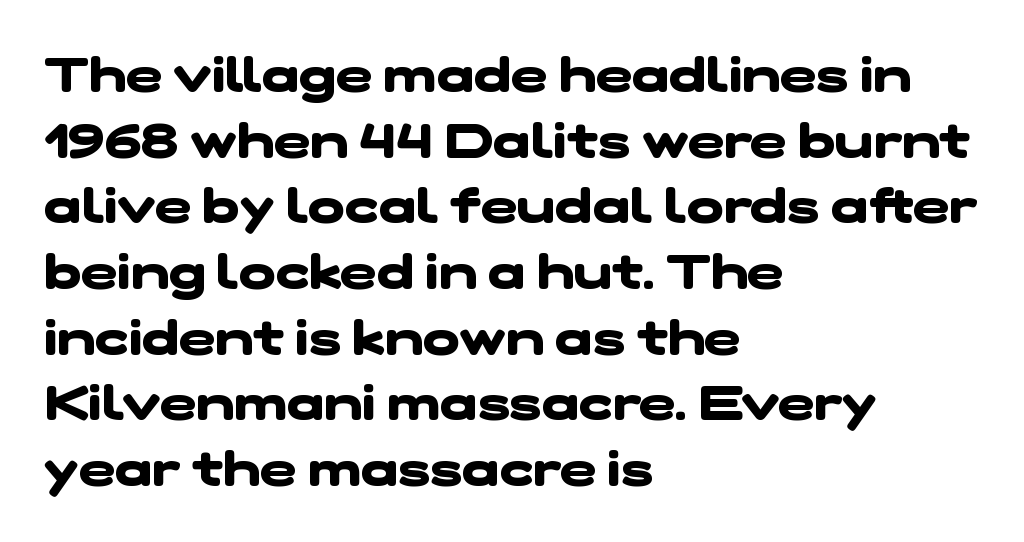
Q: Is the text bold? A: Yes.
Q: Is the typeface a serif or a sans-serif typeface? A: Sans-serif.
Q: Is the text underlined? A: No.
Q: How is the paragraph aligned? A: Left-aligned.
Q: Is the spacing between letters normal or unusually wide? A: Normal.
Q: Is the spacing between lines tight, normal or loose? A: Normal.
Q: Width (condensed, normal, or wide)? A: Wide.
Q: Stroke contrast? A: Low.
Q: x-height? A: Medium.
Q: Monospaced? A: No.
